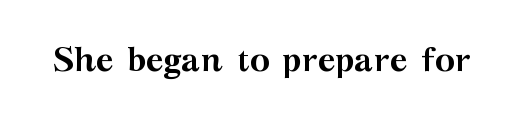
{"serif": "yes", "italic": "no", "bold": "yes", "weight": "semibold", "width": "wide", "stroke_contrast": "medium", "x_height": "medium", "monospaced": "no", "underline": "no", "letter_spacing": "normal", "letter_spacing_em": 0.0, "glyph_px": 34}
